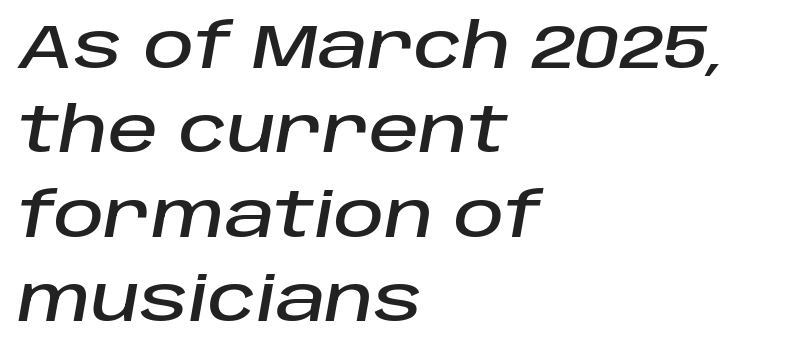
The letters advance in unequal steps, a hallmark of proportional type. Vertical spacing — default. Compared with a centered layout, this one pins lines to the left instead. These lines were composed using italics. Standard letterfit; no display-style spreading of the glyphs.
